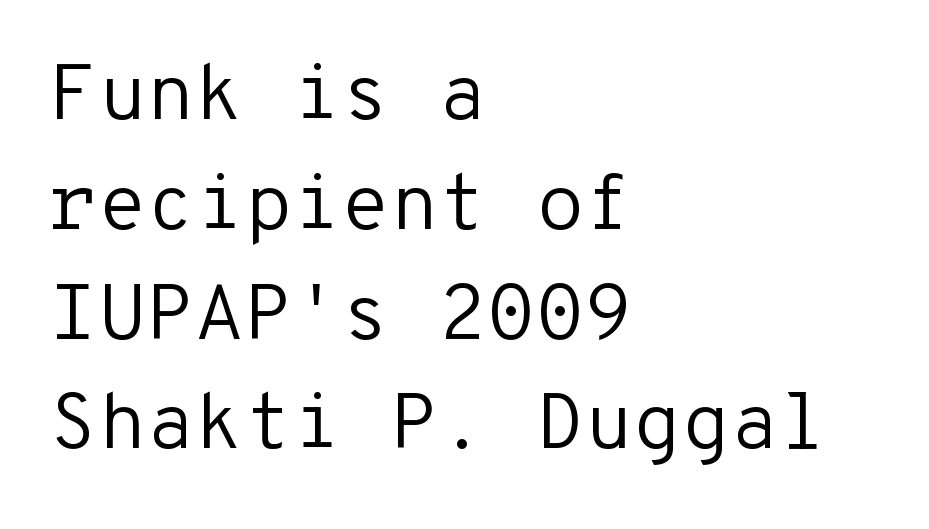
{"serif": "no", "italic": "no", "bold": "no", "weight": "regular", "width": "normal", "stroke_contrast": "low", "x_height": "medium", "monospaced": "yes", "underline": "no", "align": "left", "line_spacing": "normal", "line_spacing_ratio": 1.39, "letter_spacing": "normal", "letter_spacing_em": 0.0, "glyph_px": 79}
